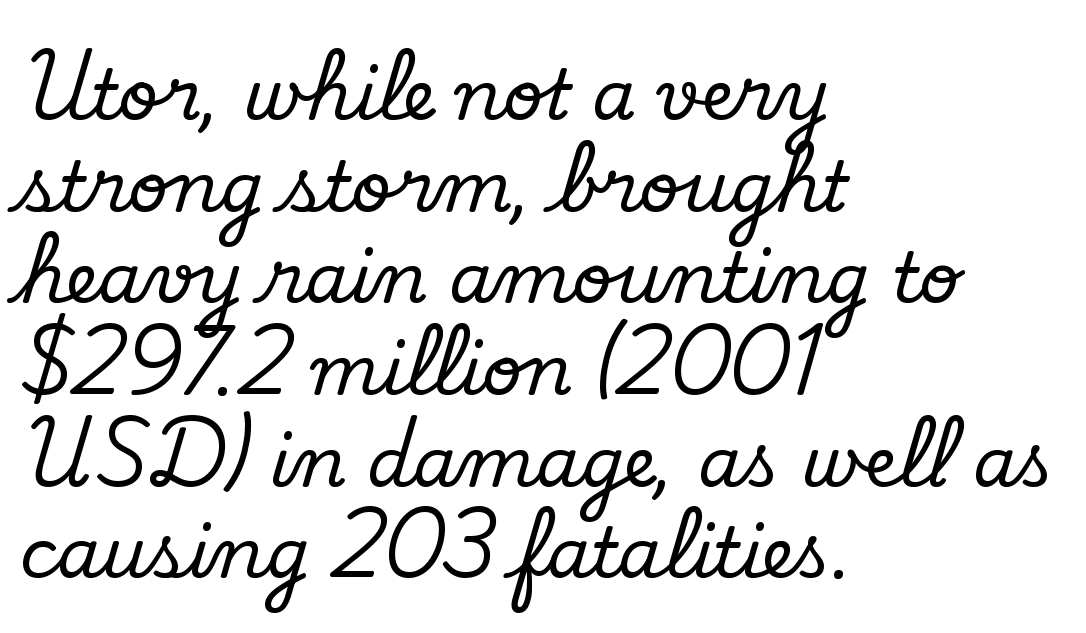
Any mark beneath the type? The region is blank. Default kerning and tracking; the words read as compact shapes. Horizontal alignment here is leftward, the default for most running prose. A typesetter would label this face a serif. The rendering uses natural spacing where letterforms have individual widths.
